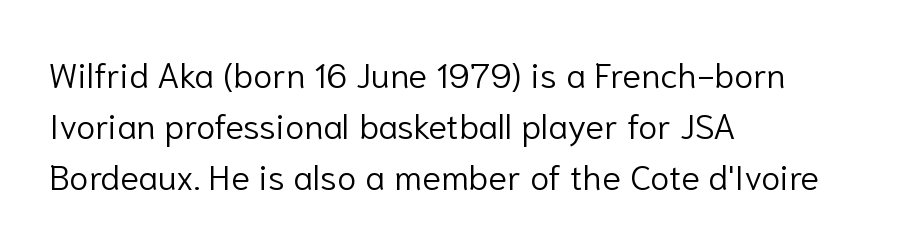
{"serif": "no", "italic": "no", "bold": "no", "weight": "light", "width": "normal", "stroke_contrast": "low", "x_height": "medium", "monospaced": "no", "underline": "no", "align": "left", "line_spacing": "normal", "line_spacing_ratio": 1.46, "letter_spacing": "normal", "letter_spacing_em": 0.0, "glyph_px": 35}
